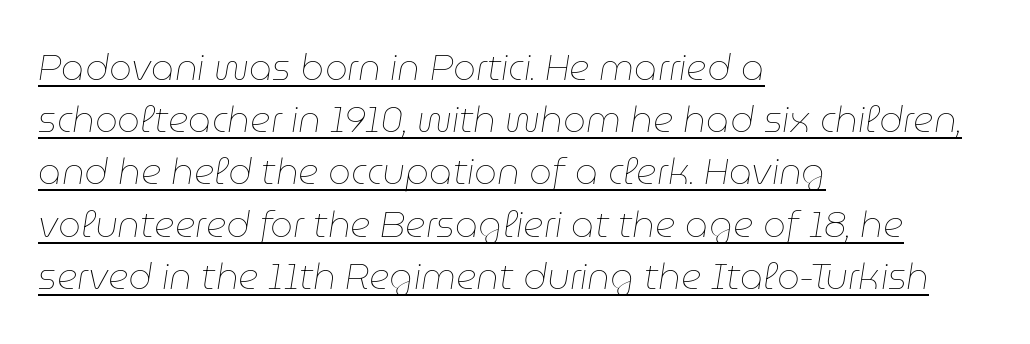
The image shows 36 px thin type, italic (leaning right); set left-aligned, normal line spacing (1.45x), normal letter spacing, underlined; low stroke contrast and a medium x-height.
